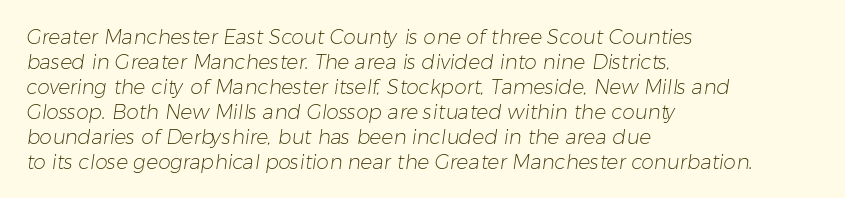
{"bold": "no", "underline": "no", "align": "left", "line_spacing": "normal", "line_spacing_ratio": 1.25, "letter_spacing": "normal", "letter_spacing_em": 0.0, "glyph_px": 20}
